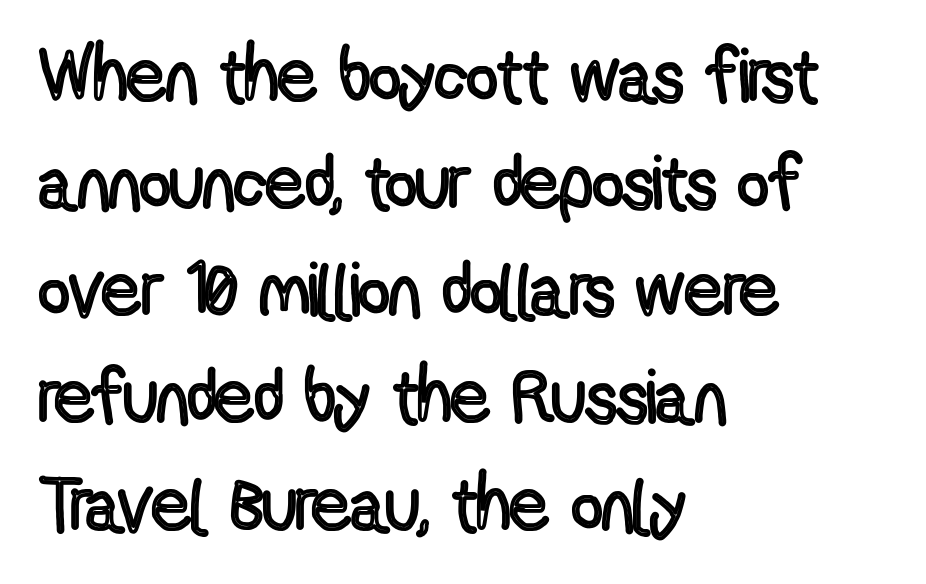
{"italic": "no", "width": "condensed", "x_height": "medium", "monospaced": "no", "underline": "no", "align": "left", "line_spacing": "normal", "line_spacing_ratio": 1.41, "letter_spacing": "normal", "letter_spacing_em": 0.0, "glyph_px": 76}
